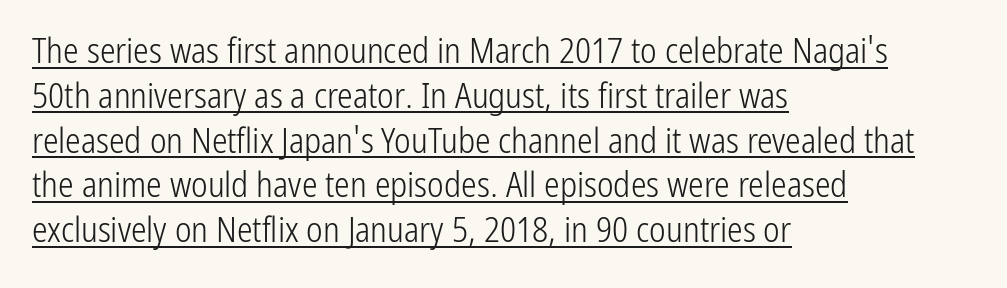
The image shows 35 px light, condensed sans-serif type, upright; set left-aligned, normal line spacing (1.28x), normal letter spacing, underlined; low stroke contrast and a medium x-height.
